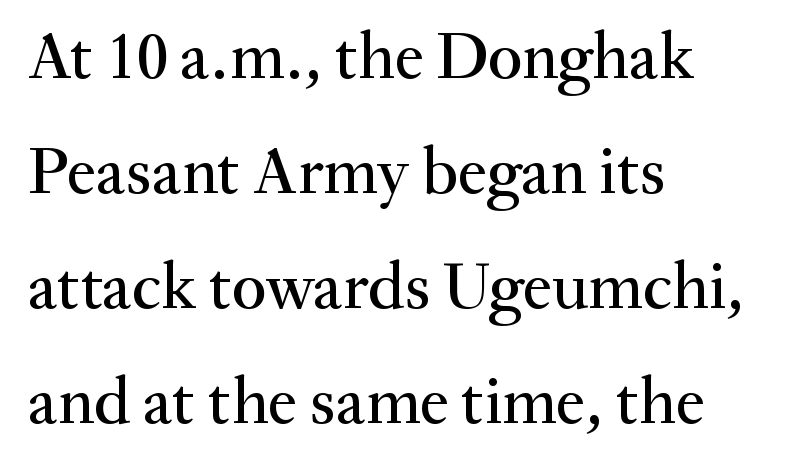
{"serif": "yes", "italic": "no", "width": "normal", "stroke_contrast": "medium", "x_height": "small", "monospaced": "no", "underline": "no", "align": "left", "line_spacing_ratio": 1.74, "letter_spacing": "normal", "letter_spacing_em": 0.0, "glyph_px": 66}
